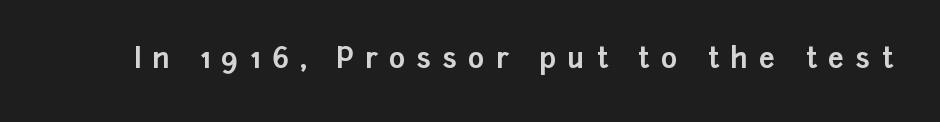
The image shows 28 px bold sans-serif type, upright; set unusually wide letter spacing (+0.41 em), not underlined; low stroke contrast and a medium x-height.
